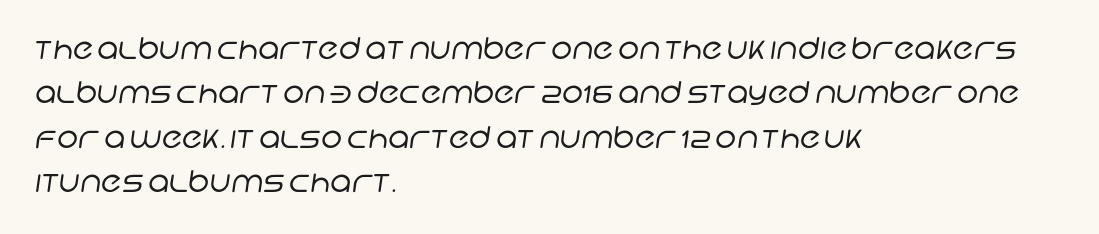
Q: Is the text bold? A: No.
Q: Is the typeface a serif or a sans-serif typeface? A: Sans-serif.
Q: Is the text underlined? A: No.
Q: How is the paragraph aligned? A: Left-aligned.
Q: Is the spacing between letters normal or unusually wide? A: Normal.
Q: Is the spacing between lines tight, normal or loose? A: Normal.
Q: Width (condensed, normal, or wide)? A: Normal.
Q: Stroke contrast? A: Low.
Q: x-height? A: Large.
Q: Monospaced? A: No.
